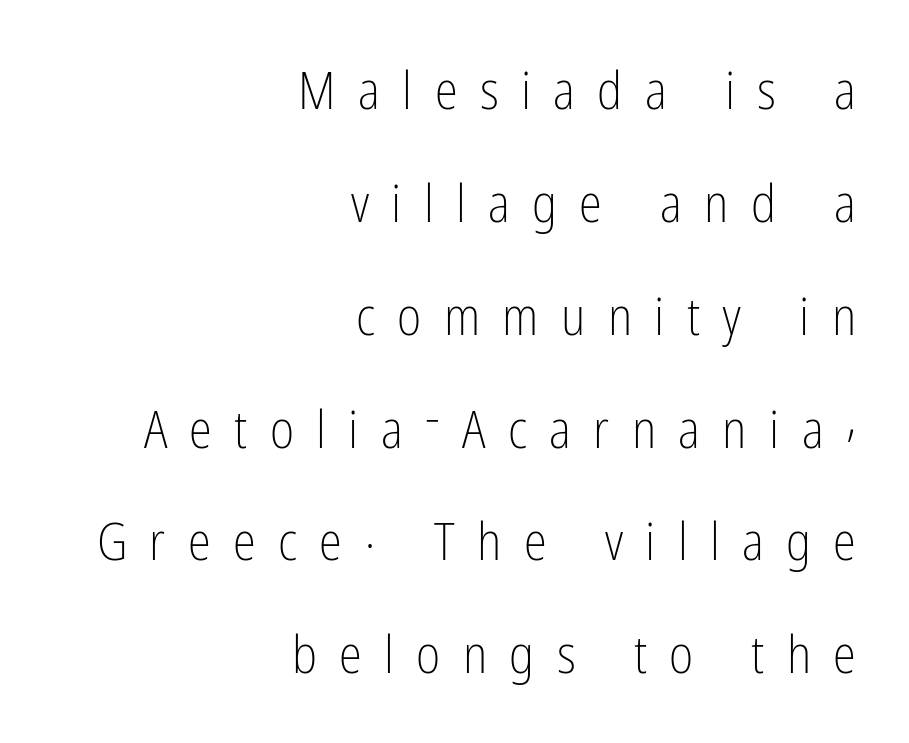
Q: Is the text bold? A: No.
Q: Is the text italic (slanted)? A: No, it is upright.
Q: Is the typeface a serif or a sans-serif typeface? A: Sans-serif.
Q: Is the text underlined? A: No.
Q: How is the paragraph aligned? A: Right-aligned.
Q: Is the spacing between letters normal or unusually wide? A: Unusually wide.
Q: Is the spacing between lines tight, normal or loose? A: Loose.
Q: Width (condensed, normal, or wide)? A: Condensed.
Q: Stroke contrast? A: Low.
Q: x-height? A: Medium.
Q: Monospaced? A: No.
